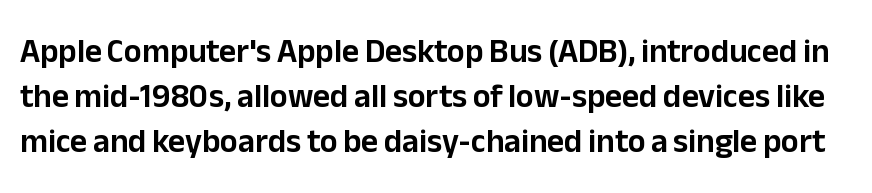
Q: Is the text italic (slanted)? A: No, it is upright.
Q: Is the typeface a serif or a sans-serif typeface? A: Sans-serif.
Q: Is the text underlined? A: No.
Q: Is the spacing between letters normal or unusually wide? A: Normal.
Q: Is the spacing between lines tight, normal or loose? A: Normal.
Q: Width (condensed, normal, or wide)? A: Normal.
Q: Stroke contrast? A: Low.
Q: x-height? A: Medium.
Q: Monospaced? A: No.
